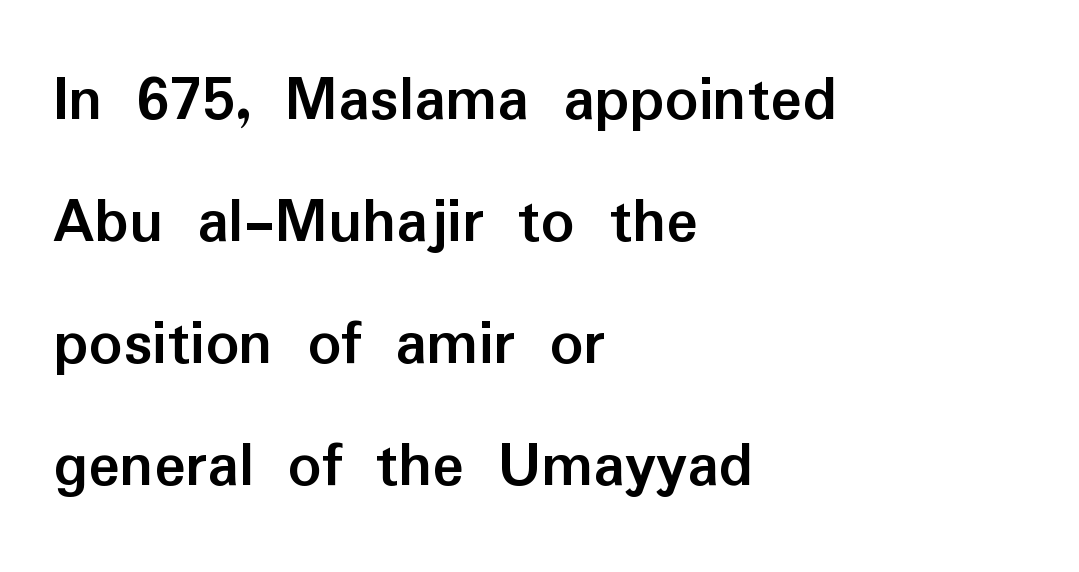
Looks like regular typesetting: each glyph gets only the width it needs. Set as a true bold cut, around the 700 mark. Examine the stroke ends and you'll find no serifs. Does the copy run flush right? No — it runs flush left. Does the lettering tilt? It doesn't — this is upright. The passage shown has conventional tracking throughout.
